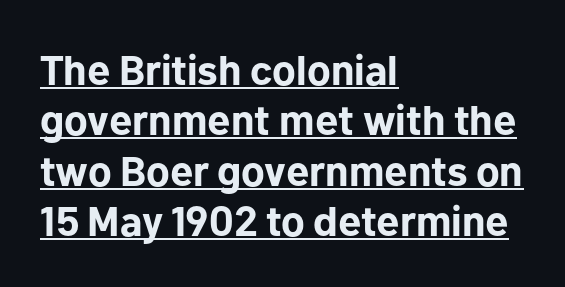
The image shows 42 px bold sans-serif type, upright; set left-aligned, line spacing 1.2x, normal letter spacing, underlined; low stroke contrast and a medium x-height.
